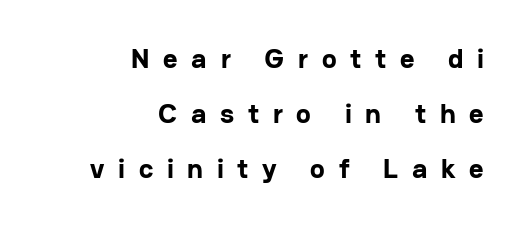
Q: Is the text bold? A: Yes.
Q: Is the text italic (slanted)? A: No, it is upright.
Q: Is the typeface a serif or a sans-serif typeface? A: Sans-serif.
Q: Is the text underlined? A: No.
Q: How is the paragraph aligned? A: Right-aligned.
Q: Is the spacing between letters normal or unusually wide? A: Unusually wide.
Q: Is the spacing between lines tight, normal or loose? A: Loose.
Q: Width (condensed, normal, or wide)? A: Normal.
Q: Stroke contrast? A: Low.
Q: x-height? A: Medium.
Q: Monospaced? A: No.
